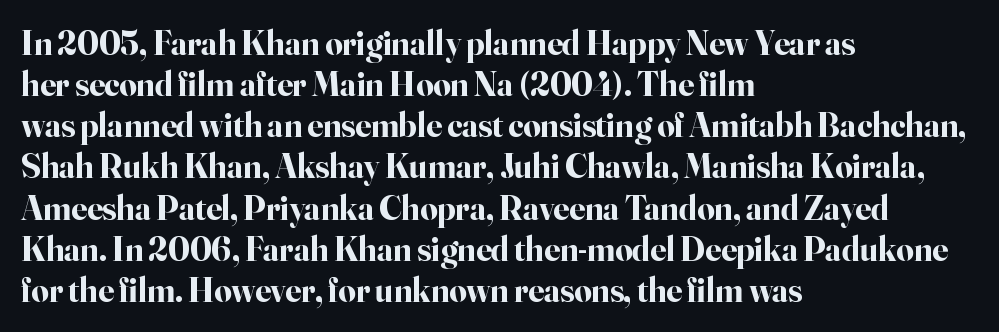
{"serif": "yes", "italic": "no", "bold": "yes", "weight": "bold", "width": "normal", "stroke_contrast": "high", "x_height": "small", "monospaced": "no", "underline": "no", "align": "left", "line_spacing_ratio": 1.21, "letter_spacing": "normal", "letter_spacing_em": 0.0, "glyph_px": 34}
